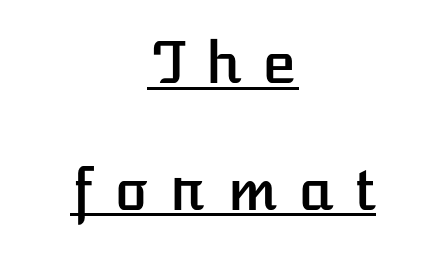
Q: Is the text italic (slanted)? A: No, it is upright.
Q: Is the text underlined? A: Yes.
Q: How is the paragraph aligned? A: Centered.
Q: Is the spacing between letters normal or unusually wide? A: Unusually wide.
Q: Is the spacing between lines tight, normal or loose? A: Loose.
Q: Width (condensed, normal, or wide)? A: Normal.
Q: Stroke contrast? A: Low.
Q: x-height? A: Medium.
